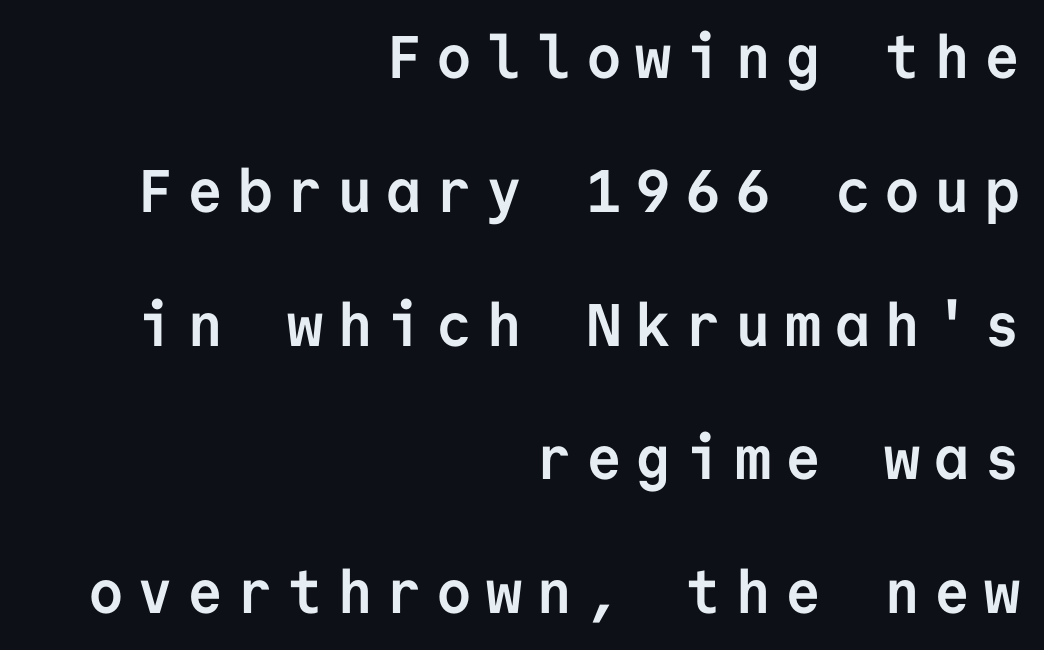
Q: Is the text bold? A: Yes.
Q: Is the text italic (slanted)? A: No, it is upright.
Q: Is the typeface a serif or a sans-serif typeface? A: Sans-serif.
Q: Is the text underlined? A: No.
Q: How is the paragraph aligned? A: Right-aligned.
Q: Is the spacing between letters normal or unusually wide? A: Unusually wide.
Q: Is the spacing between lines tight, normal or loose? A: Loose.
Q: Width (condensed, normal, or wide)? A: Normal.
Q: Stroke contrast? A: Low.
Q: x-height? A: Medium.
Q: Monospaced? A: Yes.
